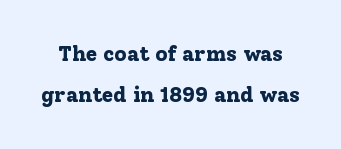
The image shows 21 px bold type, upright; set loose line spacing (1.94x), normal letter spacing, not underlined.
